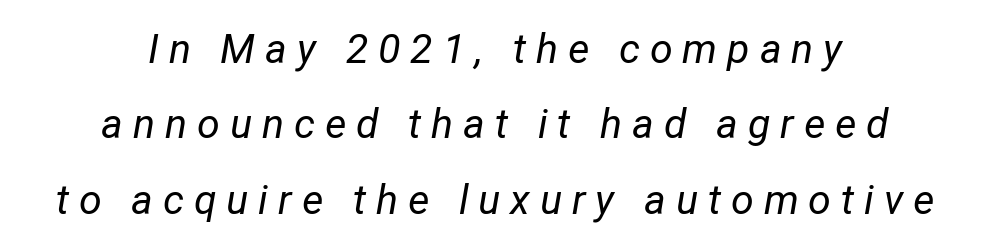
Q: Is the text bold? A: No.
Q: Is the text italic (slanted)? A: Yes, it leans right by about 12 degrees.
Q: Is the text underlined? A: No.
Q: How is the paragraph aligned? A: Centered.
Q: Is the spacing between letters normal or unusually wide? A: Unusually wide.
Q: Width (condensed, normal, or wide)? A: Normal.
Q: Stroke contrast? A: Low.
Q: x-height? A: Medium.
Q: Monospaced? A: No.
